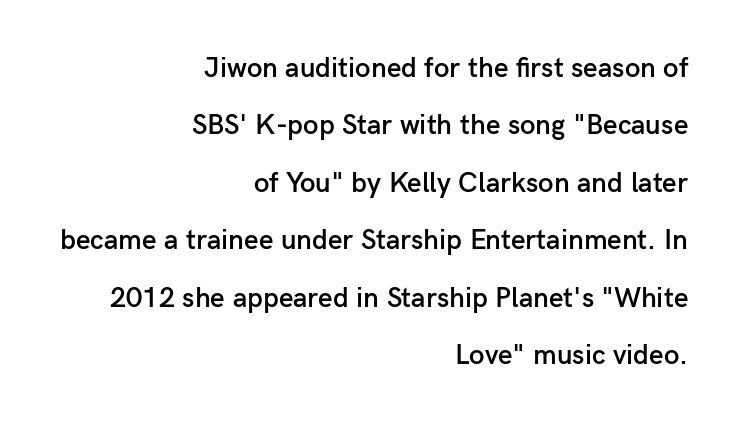
{"serif": "no", "italic": "no", "bold": "semi", "weight": "semibold", "width": "normal", "stroke_contrast": "low", "x_height": "medium", "monospaced": "no", "underline": "no", "align": "right", "line_spacing": "loose", "line_spacing_ratio": 2.05, "letter_spacing": "normal", "letter_spacing_em": 0.0, "glyph_px": 28}
